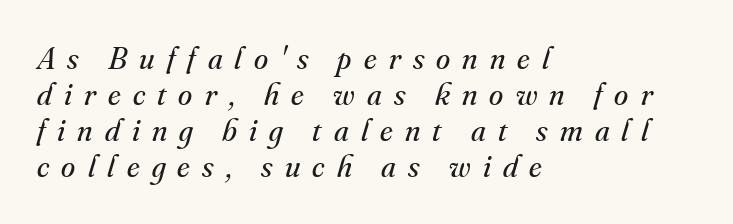
{"serif": "yes", "italic": "yes", "lean": "right", "slant_degrees": 16, "bold": "no", "weight": "regular", "width": "normal", "stroke_contrast": "medium", "x_height": "small", "monospaced": "no", "underline": "no", "align": "left", "line_spacing": "tight", "line_spacing_ratio": 1.13, "letter_spacing": "wide", "letter_spacing_em": 0.38, "glyph_px": 32}
